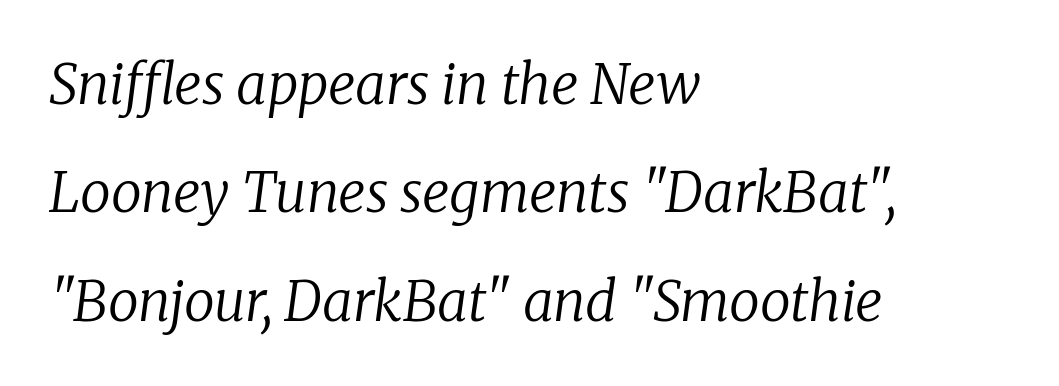
The typeface chosen for these lines features serifs. Style check: oblique. The letters advance in unequal steps, a hallmark of proportional type. The baseline area is clear.
